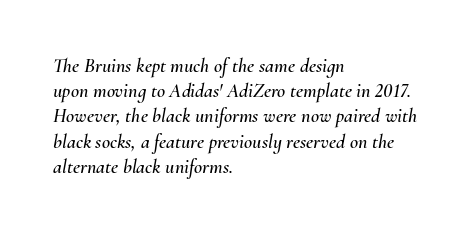
The image shows 20 px text type, italic (leaning right); set left-aligned, normal line spacing (1.26x), normal letter spacing, not underlined.
